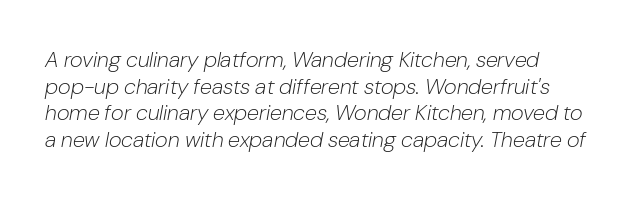
Q: Is the text bold? A: No.
Q: Is the text italic (slanted)? A: Yes, it leans right by about 10 degrees.
Q: Is the text underlined? A: No.
Q: Is the spacing between letters normal or unusually wide? A: Normal.
